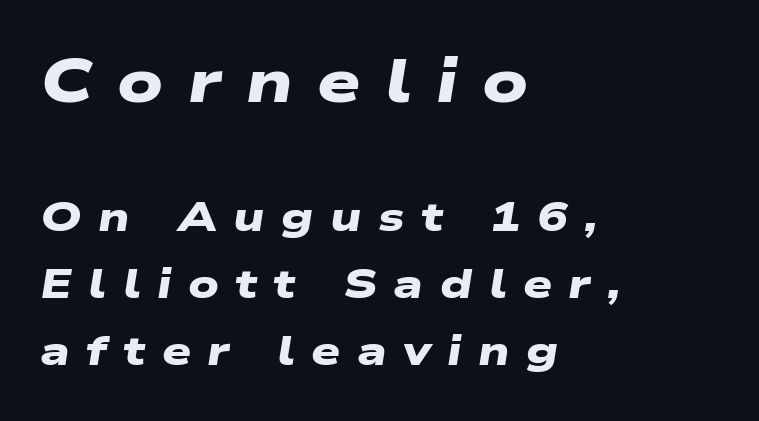
Q: Is the text bold? A: Yes.
Q: Is the typeface a serif or a sans-serif typeface? A: Sans-serif.
Q: Is the text underlined? A: No.
Q: How is the paragraph aligned? A: Left-aligned.
Q: Is the spacing between letters normal or unusually wide? A: Unusually wide.
Q: Is the spacing between lines tight, normal or loose? A: Normal.
Q: Which block of text is set in a larger size, the first (top) or the second (bottom)? A: The first (top) one.
Q: Width (condensed, normal, or wide)? A: Wide.
Q: Stroke contrast? A: Low.
Q: x-height? A: Medium.
Q: Monospaced? A: No.
